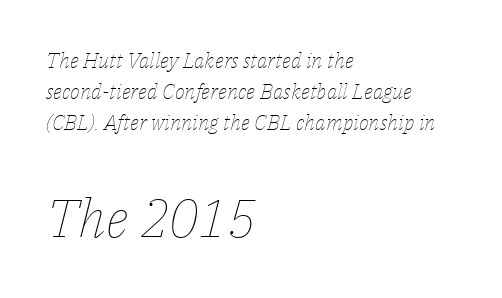
The emphasis by scale lands on block number two, below. A clean baseline with only descenders dipping below it. These lines keep a tight, regular rhythm from letter to letter. Which margin do the lines hug? The left one — the right edge is uneven. The space between consecutive lines is moderate.
